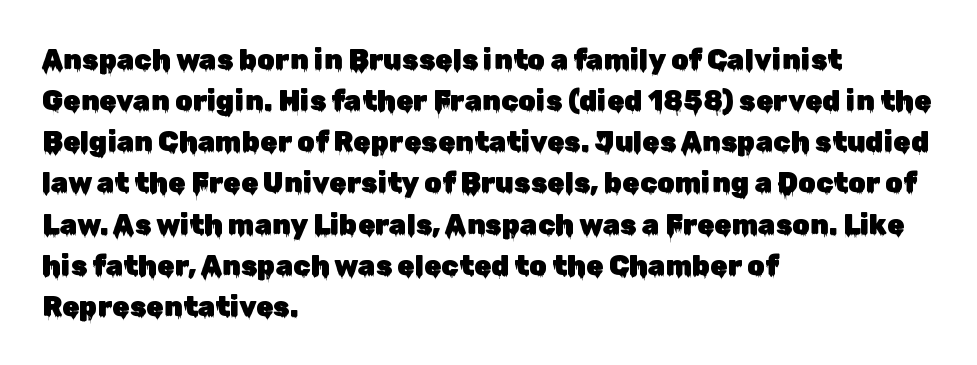
{"serif": "no", "italic": "no", "width": "normal", "stroke_contrast": "low", "x_height": "medium", "monospaced": "no", "underline": "no", "align": "left", "line_spacing": "normal", "line_spacing_ratio": 1.47, "letter_spacing": "normal", "letter_spacing_em": 0.0, "glyph_px": 28}
